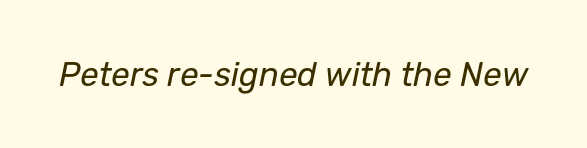
{"italic": "yes", "lean": "right", "slant_degrees": 12, "bold": "no", "weight": "regular", "width": "normal", "stroke_contrast": "low", "x_height": "medium", "monospaced": "no", "underline": "no", "letter_spacing": "normal", "letter_spacing_em": 0.0, "glyph_px": 33}
